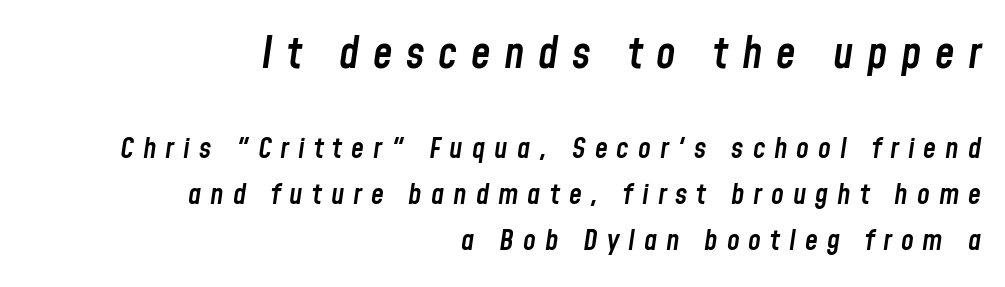
Q: Is the text bold? A: Semi-bold.
Q: Is the text italic (slanted)? A: Yes, it leans right by about 8 degrees.
Q: Is the text underlined? A: No.
Q: How is the paragraph aligned? A: Right-aligned.
Q: Is the spacing between letters normal or unusually wide? A: Unusually wide.
Q: Is the spacing between lines tight, normal or loose? A: Normal.
Q: Which block of text is set in a larger size, the first (top) or the second (bottom)? A: The first (top) one.
Q: Width (condensed, normal, or wide)? A: Condensed.
Q: Stroke contrast? A: Low.
Q: x-height? A: Medium.
Q: Monospaced? A: No.
